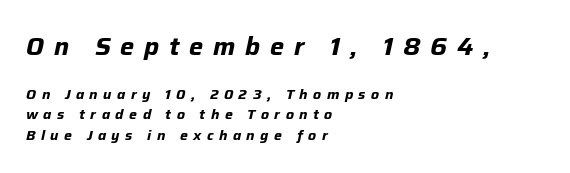
Is the type bold? Yes — the strokes are clearly thick and heavy. A typesetter would call this heavily tracked-out type. Rows of type keep a routine distance in the vertical direction. This rendering uses left alignment, leaving the right contour irregular. Descender tails drop into unmarked territory.
